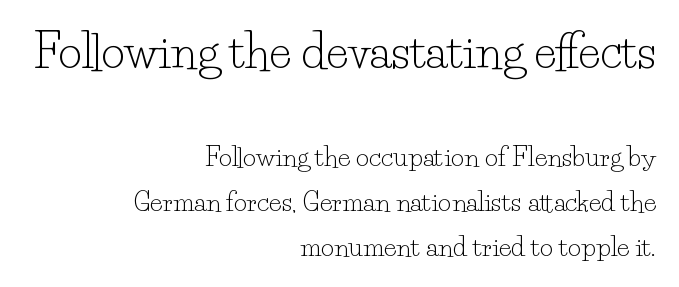
Varying glyph widths throughout — classic text-font behaviour. The rendering shrinks the type as you move from the upper chunk to the lower. This rendering leaves character spacing at its baseline value. If you drew a line through each stem, it would be perfectly vertical. Look at the bottom of the vertical strokes: they flare into serifs here. A student would call this right alignment; a typographer would say flush right, rag left.
